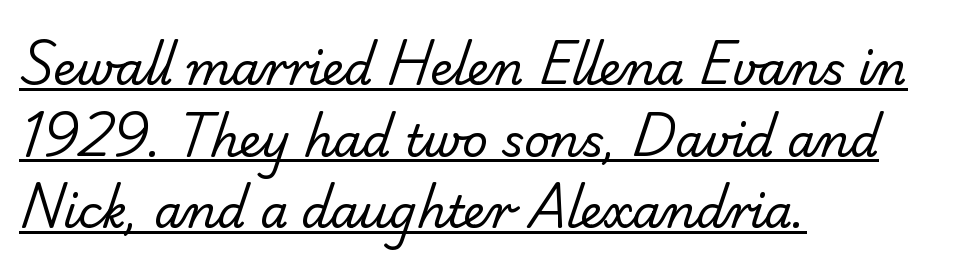
{"serif": "no", "bold": "no", "weight": "regular", "width": "normal", "stroke_contrast": "low", "x_height": "small", "monospaced": "no", "underline": "yes", "align": "left", "line_spacing": "normal", "line_spacing_ratio": 1.59, "letter_spacing": "normal", "letter_spacing_em": 0.0, "glyph_px": 45}
